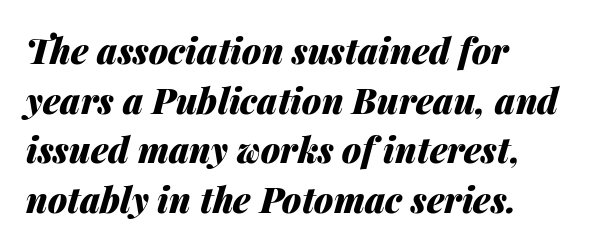
{"italic": "yes", "lean": "right", "slant_degrees": 14, "bold": "yes", "weight": "heavy", "width": "normal", "stroke_contrast": "medium", "x_height": "medium", "monospaced": "no", "underline": "no", "align": "left", "line_spacing": "normal", "line_spacing_ratio": 1.42, "letter_spacing": "normal", "letter_spacing_em": 0.0, "glyph_px": 35}
